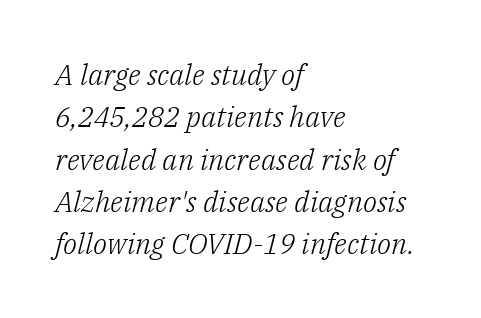
The image shows 29 px light serif type, italic (leaning right); set left-aligned, normal line spacing (1.46x), normal letter spacing, not underlined; low stroke contrast and a medium x-height.
